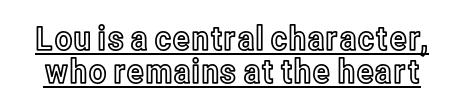
{"italic": "no", "width": "condensed", "x_height": "medium", "monospaced": "no", "underline": "yes", "line_spacing": "tight", "line_spacing_ratio": 0.98, "letter_spacing": "normal", "letter_spacing_em": 0.0, "glyph_px": 34}
